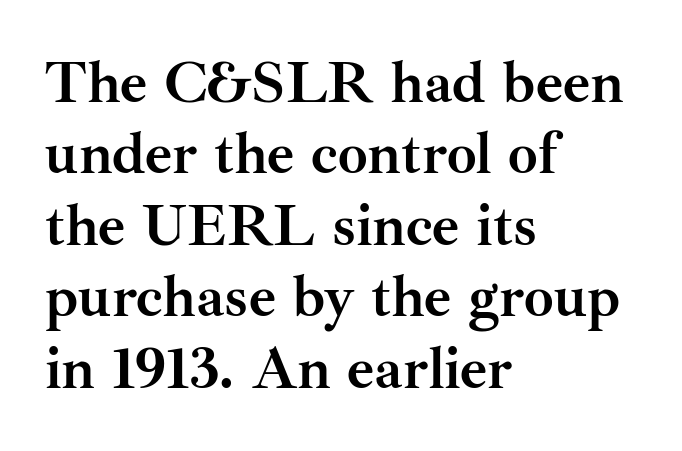
Each letter's strokes conclude with small projecting serifs. Words appear dense and cohesive because spacing is normal. The glyphs have the mass of a bold cut. Any mark beneath the type? The region is blank. Proportional: the letters do not fall into vertical columns. Does the lettering tilt? It doesn't — this is upright.
